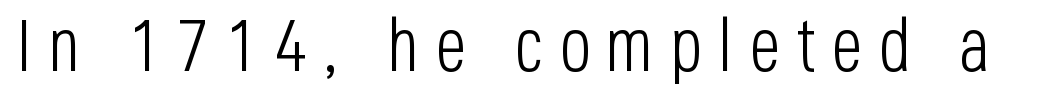
Style check: upright. Spacing between characters has been opened up far beyond the box default. This rendering employs a face without finishing strokes, i.e., a sans-serif. The words here are not underlined. Looks like regular typesetting: each glyph gets only the width it needs.
